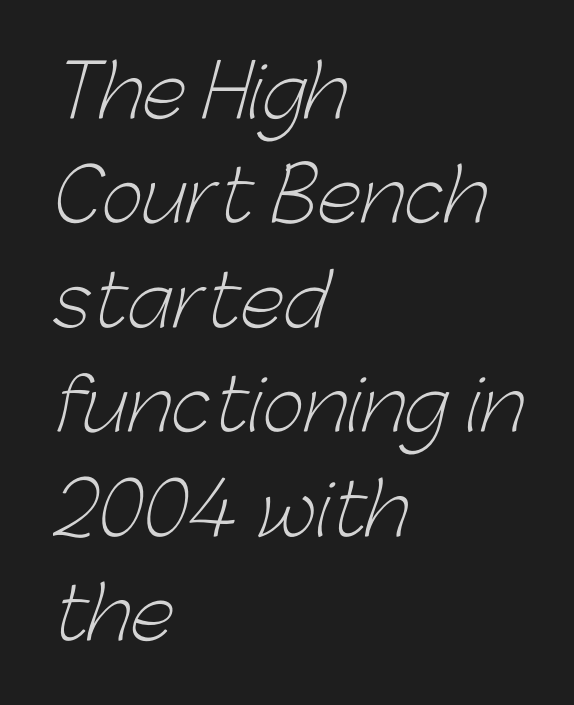
{"serif": "no", "bold": "no", "weight": "light", "width": "normal", "stroke_contrast": "low", "x_height": "medium", "monospaced": "no", "underline": "no", "align": "left", "line_spacing": "normal", "line_spacing_ratio": 1.45, "letter_spacing": "normal", "letter_spacing_em": 0.0, "glyph_px": 72}
